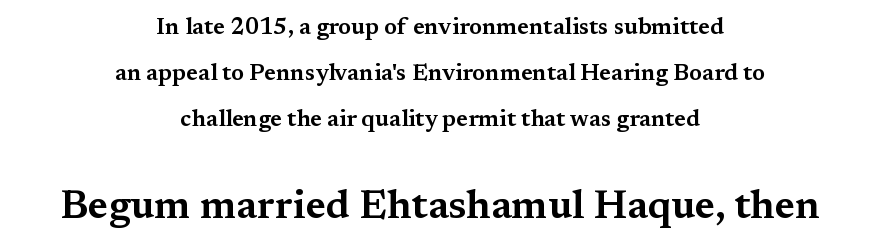
{"serif": "yes", "italic": "no", "width": "wide", "stroke_contrast": "medium", "x_height": "medium", "monospaced": "no", "underline": "no", "align": "center", "line_spacing": "loose", "line_spacing_ratio": 2.01, "letter_spacing": "normal", "letter_spacing_em": 0.0, "larger_block": "second", "size_ratio": 1.74, "glyph_px": 40}
